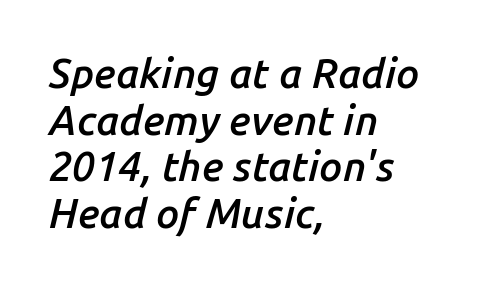
The image shows 41 px semibold type, italic (leaning right); set left-aligned, tight line spacing (1.14x), normal letter spacing, not underlined; low stroke contrast and a medium x-height.
